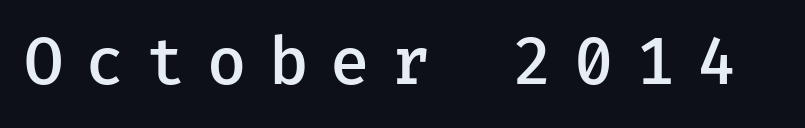
The image shows 64 px semibold sans-serif type, upright, monospaced; set unusually wide letter spacing (+0.34 em), not underlined; low stroke contrast and a medium x-height.
